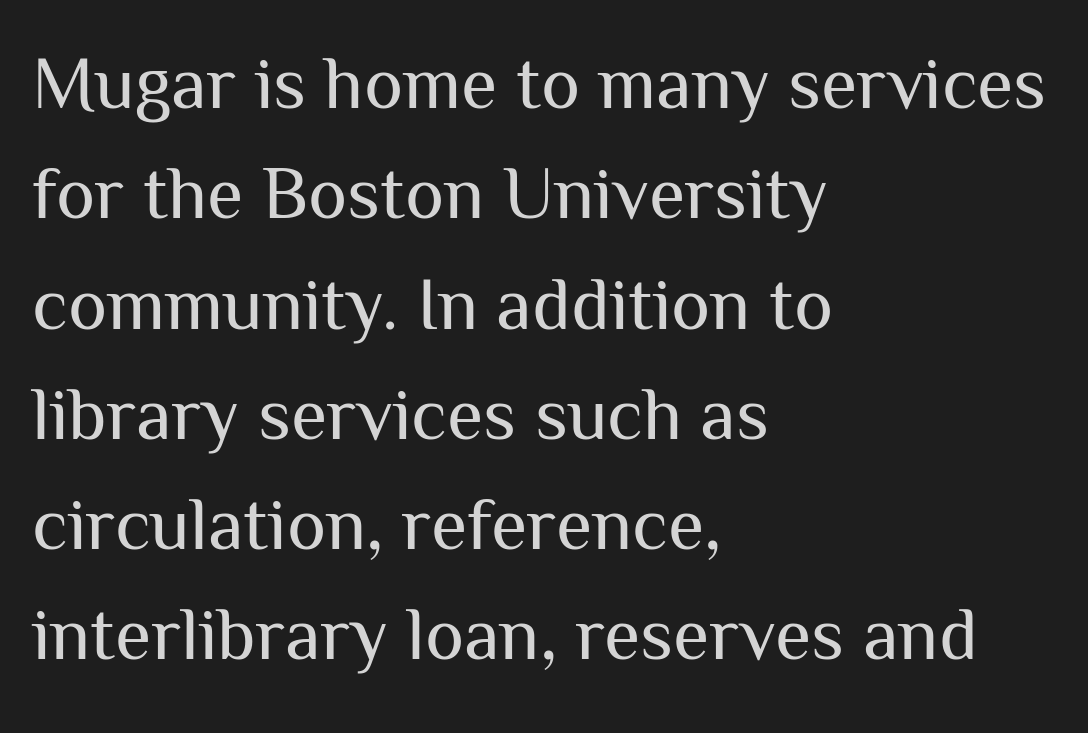
The image shows 74 px regular-weight sans-serif type, upright; set left-aligned, normal line spacing (1.49x), normal letter spacing, not underlined; medium stroke contrast and a medium x-height.
